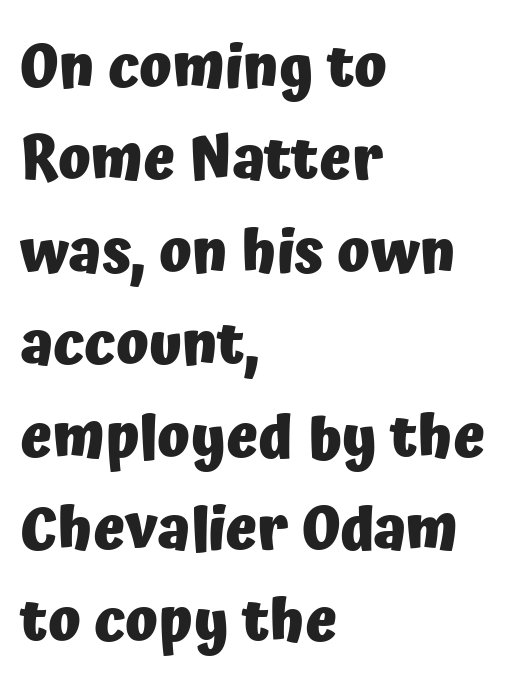
The image shows 60 px heavy sans-serif type, upright; set left-aligned, normal line spacing (1.54x), normal letter spacing, not underlined; low stroke contrast and a medium x-height.
